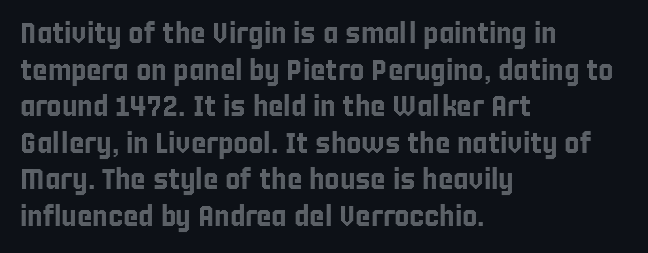
Q: Is the text italic (slanted)? A: No, it is upright.
Q: Is the text underlined? A: No.
Q: How is the paragraph aligned? A: Left-aligned.
Q: Is the spacing between letters normal or unusually wide? A: Normal.
Q: Is the spacing between lines tight, normal or loose? A: Normal.
Q: Width (condensed, normal, or wide)? A: Condensed.
Q: x-height? A: Large.
Q: Monospaced? A: No.
